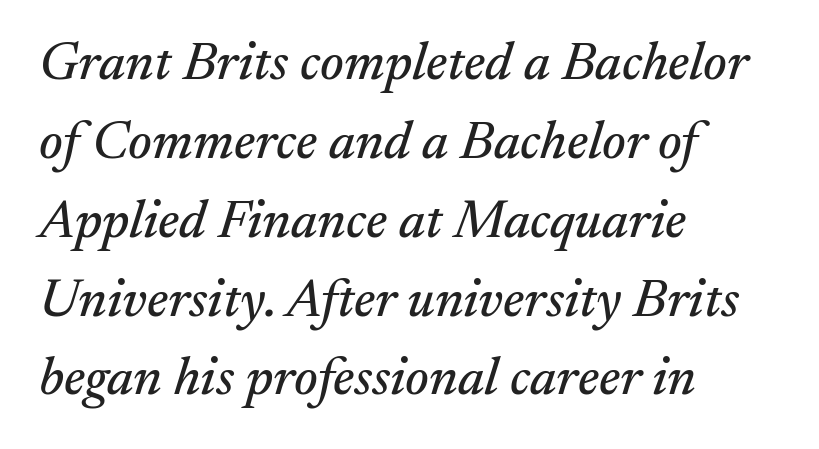
All the whitespace from short lines collects on the right. The type family on display is of the serif kind. Spacing verdict: proportional, widths tailored to each character. Anything drawn beneath the words? Only blank space. Reading down the column, the eye jumps a familiar distance to each next line. Looking at the ascenders, they clearly lean.
